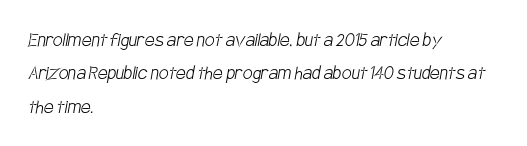
The image shows 22 px text type; set left-aligned, normal line spacing (1.52x), normal letter spacing, not underlined.
